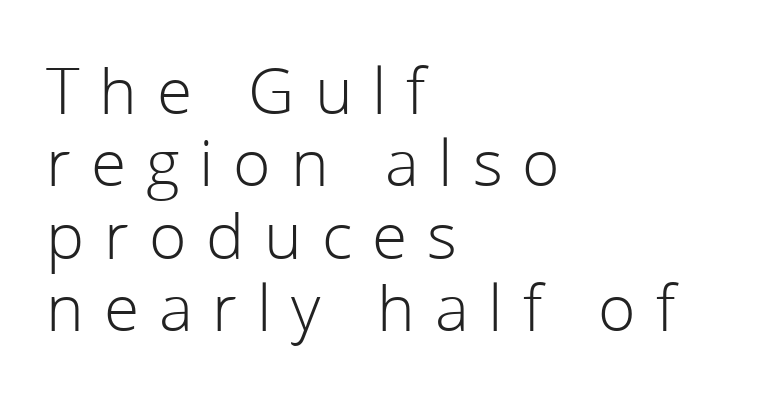
Summary of weight: not heavy and not bold. Compared with typical paragraphs, the rows here are closer together. The specimen reads as upright at a glance. The string is rendered with underlining switched off. The typeface chosen for these lines omits serifs. The paragraph has a hard left edge and a soft right edge.
